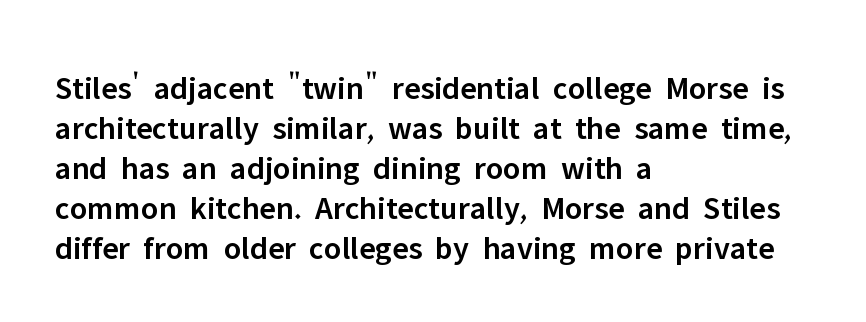
Character widths vary here, with narrow letters taking less room than wide ones. Tracking value appears to be zero — textbook default spacing. The face used here is a sans, in the tradition of grotesques and geometrics. I'd describe the lettering as semibold — firm but not a full bold.
